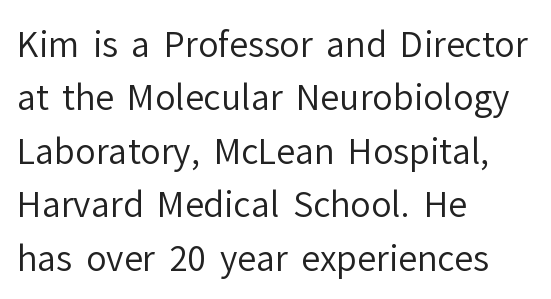
The image shows 34 px regular-weight sans-serif type, upright; set left-aligned, normal line spacing (1.57x), normal letter spacing, not underlined; low stroke contrast and a medium x-height.
